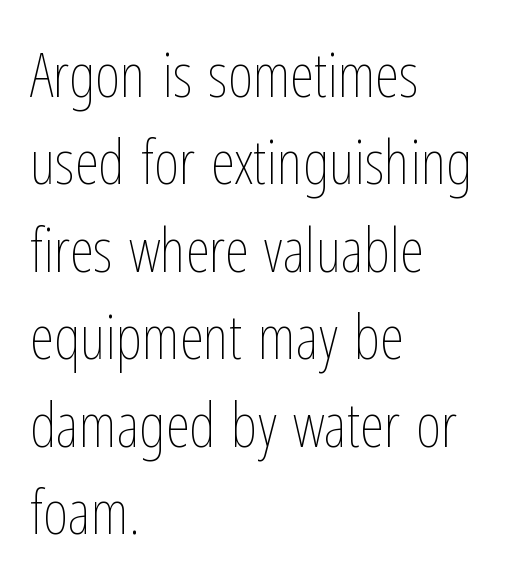
Weight: not bold — regular or lighter. Notice how the passage keeps a crisp vertical edge on the left only. You could not count columns in this text — the font is proportionally spaced. Quick note: underline off. Style check: upright.
